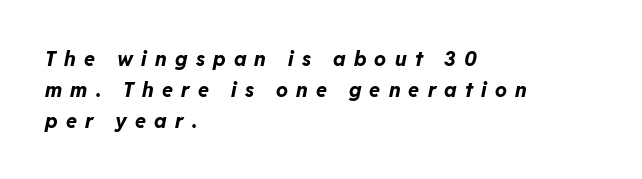
The image shows 20 px bold type, italic (leaning right); set left-aligned, normal line spacing (1.55x), unusually wide letter spacing (+0.41 em), not underlined.
